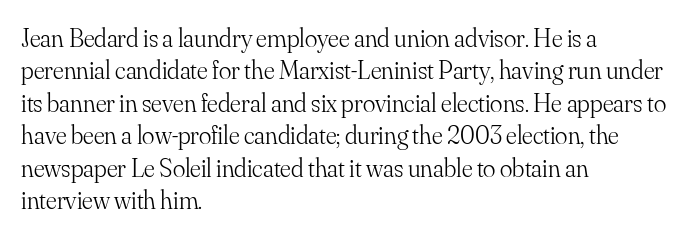
The image shows 26 px text type, upright; set left-aligned, normal line spacing (1.25x), normal letter spacing, not underlined.
